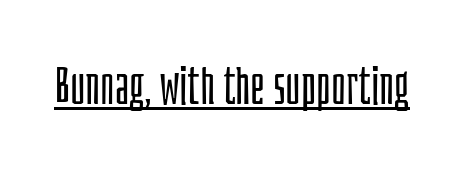
{"serif": "no", "italic": "no", "bold": "no", "weight": "light", "width": "condensed", "stroke_contrast": "low", "x_height": "large", "monospaced": "no", "underline": "yes", "letter_spacing": "normal", "letter_spacing_em": 0.0, "glyph_px": 52}
